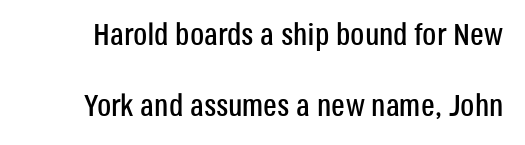
{"serif": "no", "italic": "no", "width": "condensed", "stroke_contrast": "low", "x_height": "large", "monospaced": "no", "underline": "no", "line_spacing": "loose", "line_spacing_ratio": 2.3, "letter_spacing": "normal", "letter_spacing_em": 0.0, "glyph_px": 31}
